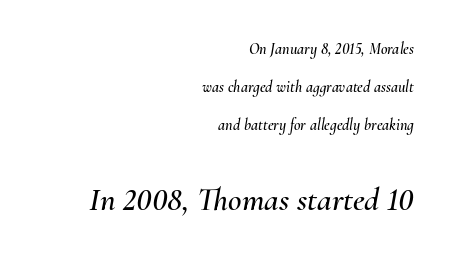
One glance says open: line gaps are wider than usual. The type is set solid horizontally, with unmodified tracking. Which margin do the lines hug? The right one — the left edge is uneven. The foot of each line stays bare and open.
